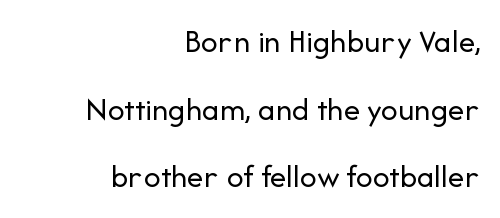
Q: Is the text bold? A: No.
Q: Is the text italic (slanted)? A: No, it is upright.
Q: Is the typeface a serif or a sans-serif typeface? A: Sans-serif.
Q: Is the text underlined? A: No.
Q: How is the paragraph aligned? A: Right-aligned.
Q: Is the spacing between letters normal or unusually wide? A: Normal.
Q: Is the spacing between lines tight, normal or loose? A: Loose.
Q: Width (condensed, normal, or wide)? A: Normal.
Q: Stroke contrast? A: Low.
Q: x-height? A: Medium.
Q: Monospaced? A: No.
